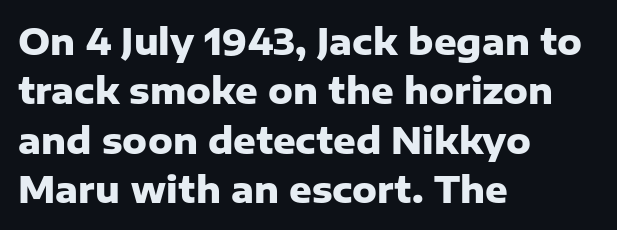
{"serif": "no", "italic": "no", "bold": "yes", "weight": "heavy", "width": "normal", "stroke_contrast": "low", "x_height": "medium", "monospaced": "no", "underline": "no", "align": "left", "line_spacing": "normal", "line_spacing_ratio": 1.41, "letter_spacing": "normal", "letter_spacing_em": 0.0, "glyph_px": 35}
